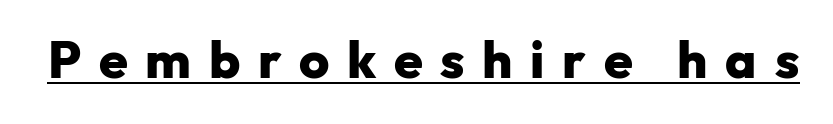
Do the characters align in a grid? No, the font is proportional. Each word looks stretched out because of the extra space between its letters. Set as a true bold cut, around the 700 mark. The typeface chosen for these lines omits serifs.
